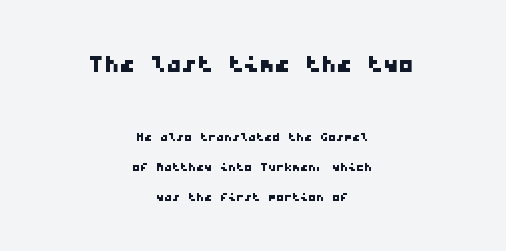
Compared with typical body copy, the letter spacing here is the same. Here the designer chose a console-style face with uniform glyph widths. Nothing sits at the stroke ends, so this counts as sans-serif. A bare baseline throughout the passage. The whitespace from short lines is split evenly between both sides. The passage shown begins with its larger block and ends with its smaller one.
